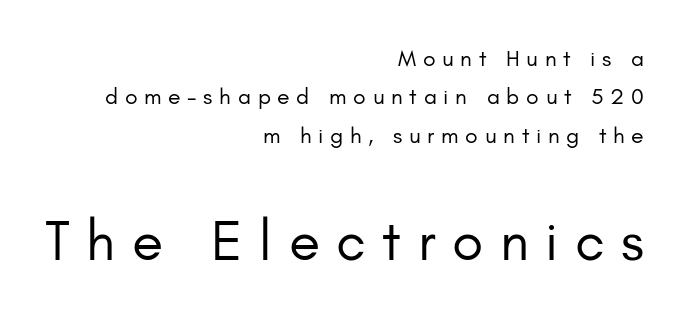
The lines in this sample share a right terminus and differ only in where they begin. Italic? Not at all — the glyphs are vertical. This rendering features lettering with no underline. Students, note that the glyphs here are deliberately spaced far apart. Weight: regular or lighter. Of the two passages, the one underneath uses the larger point size.
